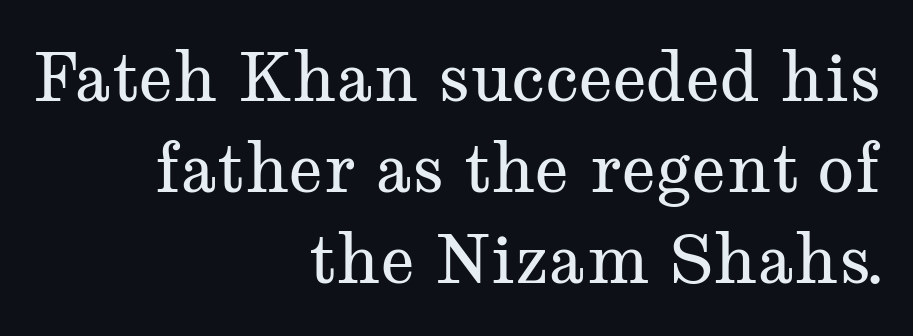
{"serif": "yes", "italic": "no", "bold": "no", "weight": "regular", "width": "wide", "stroke_contrast": "medium", "x_height": "medium", "monospaced": "no", "underline": "no", "align": "right", "line_spacing": "normal", "line_spacing_ratio": 1.36, "letter_spacing": "normal", "letter_spacing_em": 0.0, "glyph_px": 67}
